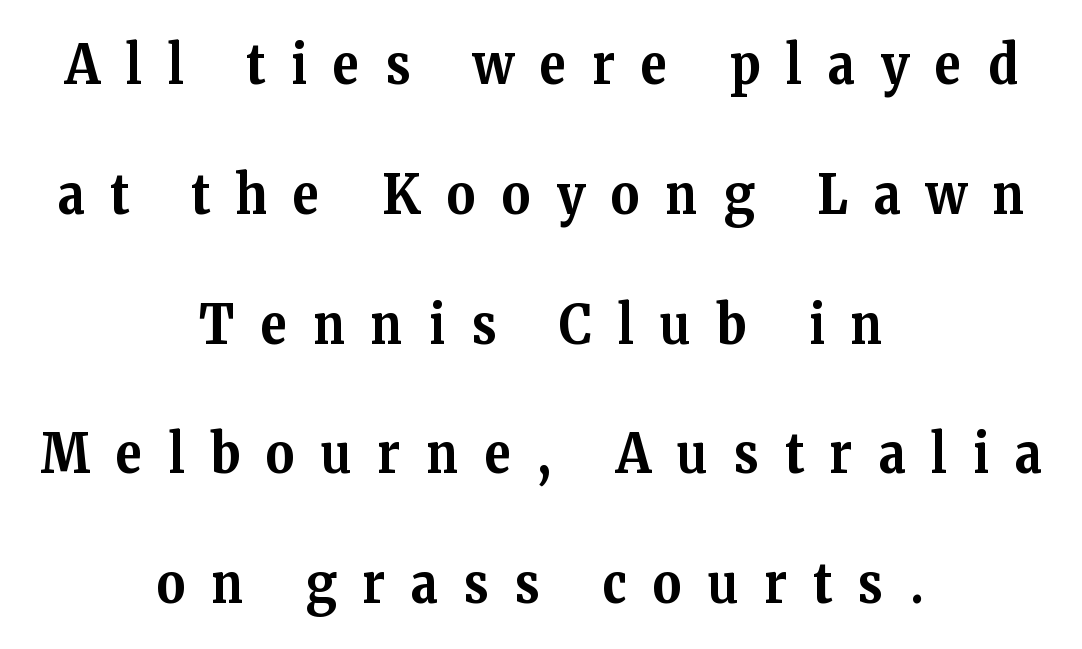
Q: Is the text bold? A: Yes.
Q: Is the text italic (slanted)? A: No, it is upright.
Q: Is the typeface a serif or a sans-serif typeface? A: Serif.
Q: Is the text underlined? A: No.
Q: How is the paragraph aligned? A: Centered.
Q: Is the spacing between letters normal or unusually wide? A: Unusually wide.
Q: Is the spacing between lines tight, normal or loose? A: Loose.
Q: Width (condensed, normal, or wide)? A: Normal.
Q: Stroke contrast? A: Medium.
Q: x-height? A: Medium.
Q: Monospaced? A: No.
